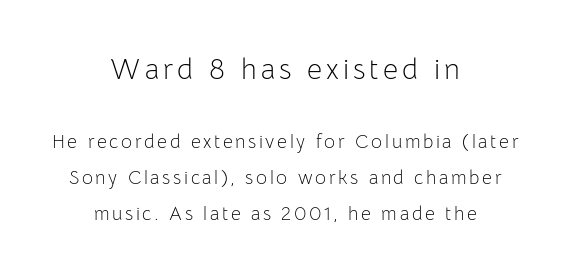
{"serif": "no", "italic": "no", "bold": "no", "weight": "light", "width": "normal", "stroke_contrast": "low", "x_height": "medium", "monospaced": "no", "underline": "no", "align": "center", "line_spacing": "loose", "line_spacing_ratio": 1.91, "larger_block": "first", "size_ratio": 1.53, "glyph_px": 29}
